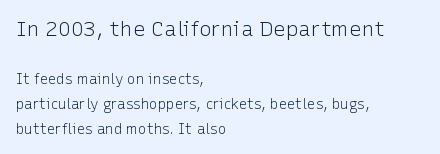
Q: Is the text bold? A: No.
Q: Is the text italic (slanted)? A: No, it is upright.
Q: Is the text underlined? A: No.
Q: How is the paragraph aligned? A: Left-aligned.
Q: Is the spacing between letters normal or unusually wide? A: Normal.
Q: Which block of text is set in a larger size, the first (top) or the second (bottom)? A: The first (top) one.
